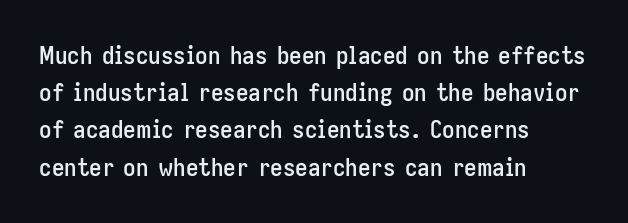
The image shows 25 px text type, upright; set left-aligned, normal line spacing (1.49x), normal letter spacing, not underlined.
